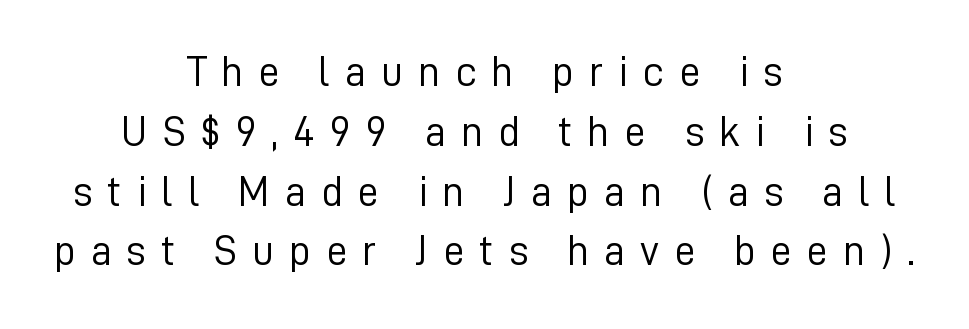
Q: Is the text bold? A: No.
Q: Is the text italic (slanted)? A: No, it is upright.
Q: Is the typeface a serif or a sans-serif typeface? A: Sans-serif.
Q: Is the text underlined? A: No.
Q: How is the paragraph aligned? A: Centered.
Q: Is the spacing between letters normal or unusually wide? A: Unusually wide.
Q: Is the spacing between lines tight, normal or loose? A: Normal.
Q: Width (condensed, normal, or wide)? A: Normal.
Q: Stroke contrast? A: Low.
Q: x-height? A: Medium.
Q: Monospaced? A: No.
